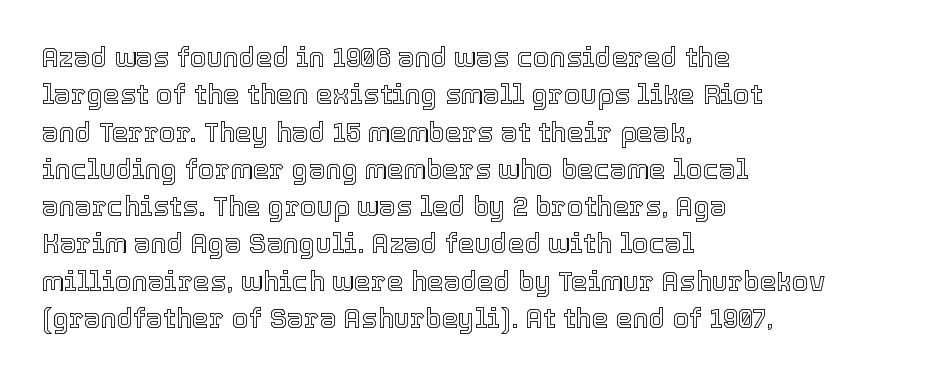
The image shows 27 px text type, upright; set left-aligned, normal line spacing (1.38x), normal letter spacing, not underlined.
